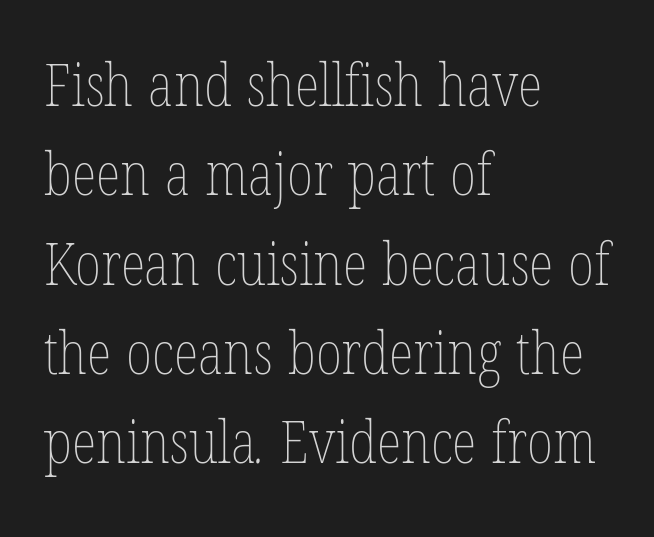
The image shows 58 px thin, condensed type; set left-aligned, normal line spacing (1.54x), normal letter spacing, not underlined; low stroke contrast and a medium x-height.
